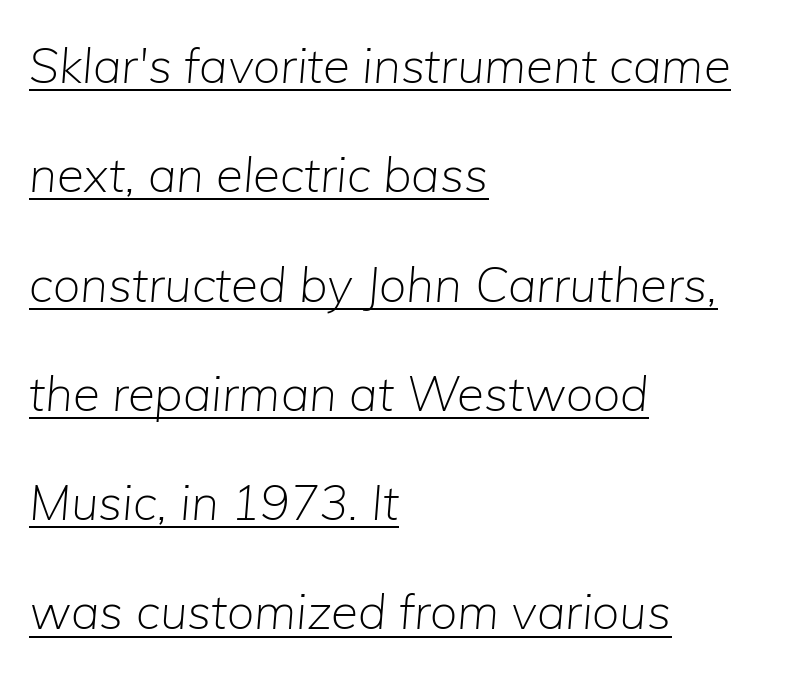
The image shows 49 px light type, italic (leaning right); set left-aligned, loose line spacing (2.23x), normal letter spacing, underlined; low stroke contrast and a medium x-height.
